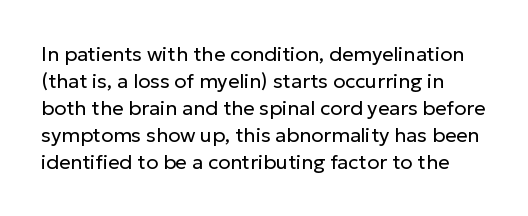
{"italic": "no", "bold": "no", "underline": "no", "line_spacing": "normal", "line_spacing_ratio": 1.35, "letter_spacing": "normal", "letter_spacing_em": 0.0, "glyph_px": 20}
